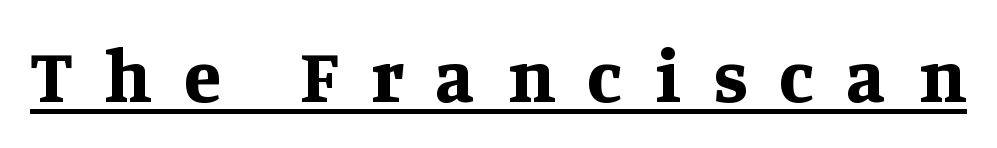
Q: Is the text bold? A: Yes.
Q: Is the text italic (slanted)? A: No, it is upright.
Q: Is the typeface a serif or a sans-serif typeface? A: Serif.
Q: Is the text underlined? A: Yes.
Q: Is the spacing between letters normal or unusually wide? A: Unusually wide.
Q: Width (condensed, normal, or wide)? A: Normal.
Q: Stroke contrast? A: Medium.
Q: x-height? A: Large.
Q: Monospaced? A: No.
